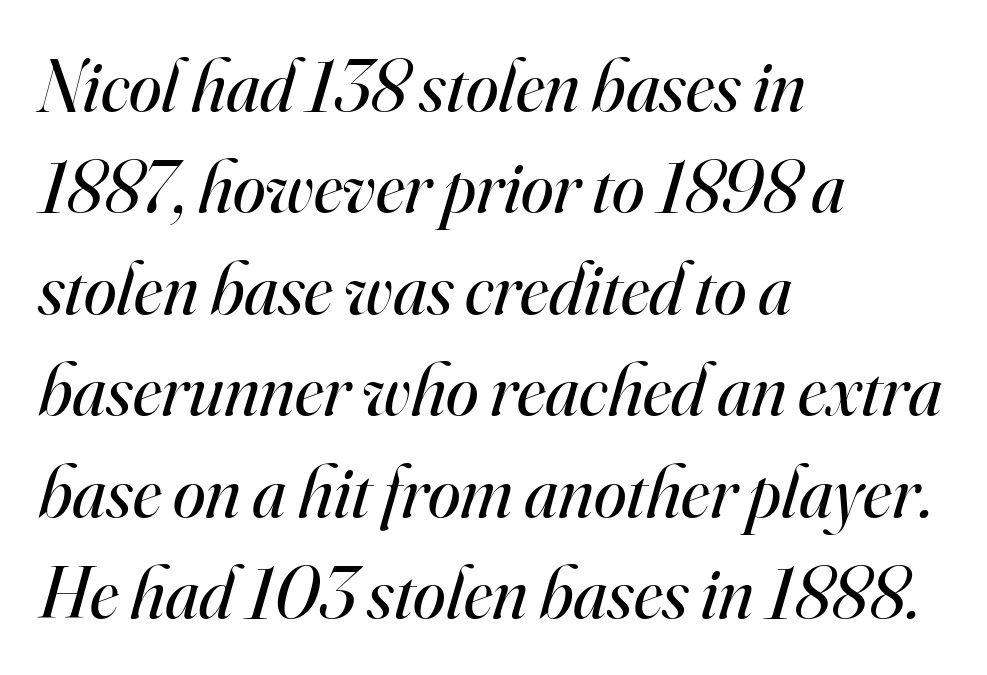
{"serif": "yes", "italic": "yes", "lean": "right", "slant_degrees": 16, "bold": "no", "weight": "regular", "width": "normal", "stroke_contrast": "high", "x_height": "small", "monospaced": "no", "underline": "no", "align": "left", "line_spacing": "normal", "line_spacing_ratio": 1.37, "letter_spacing": "normal", "letter_spacing_em": 0.0, "glyph_px": 74}
